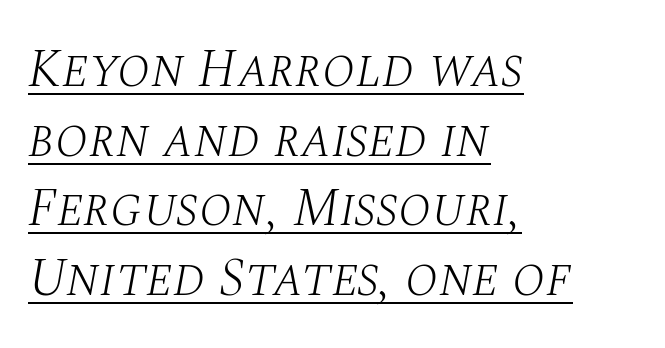
Q: Is the text bold? A: No.
Q: Is the text italic (slanted)? A: Yes, it leans right by about 10 degrees.
Q: Is the typeface a serif or a sans-serif typeface? A: Serif.
Q: Is the text underlined? A: Yes.
Q: How is the paragraph aligned? A: Left-aligned.
Q: Is the spacing between letters normal or unusually wide? A: Normal.
Q: Is the spacing between lines tight, normal or loose? A: Normal.
Q: Width (condensed, normal, or wide)? A: Normal.
Q: Stroke contrast? A: Medium.
Q: x-height? A: Large.
Q: Monospaced? A: No.
